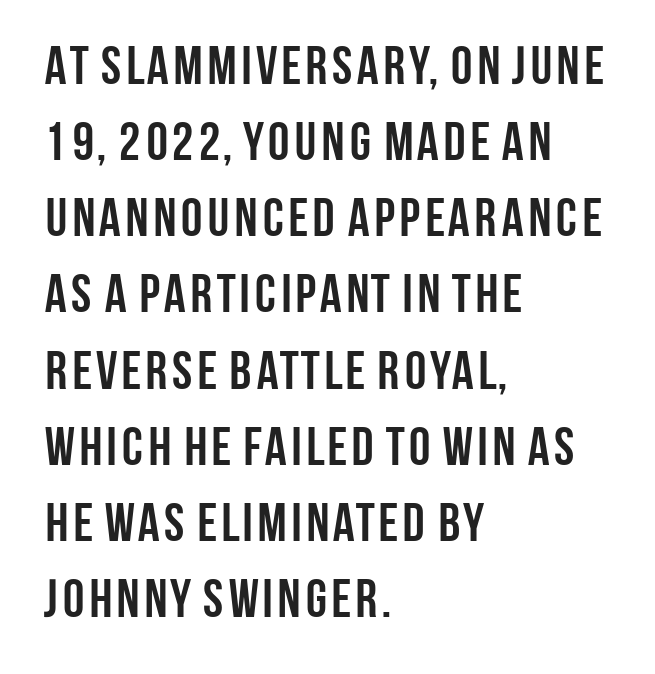
Q: Is the text bold? A: Yes.
Q: Is the text italic (slanted)? A: No, it is upright.
Q: Is the typeface a serif or a sans-serif typeface? A: Sans-serif.
Q: Is the text underlined? A: No.
Q: How is the paragraph aligned? A: Left-aligned.
Q: Is the spacing between letters normal or unusually wide? A: Normal.
Q: Is the spacing between lines tight, normal or loose? A: Normal.
Q: Width (condensed, normal, or wide)? A: Condensed.
Q: Stroke contrast? A: Low.
Q: x-height? A: Large.
Q: Monospaced? A: No.
